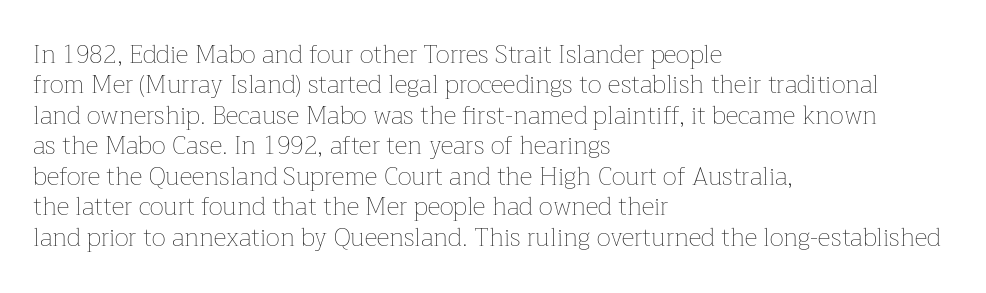
Q: Is the text bold? A: No.
Q: Is the text italic (slanted)? A: No, it is upright.
Q: Is the text underlined? A: No.
Q: How is the paragraph aligned? A: Left-aligned.
Q: Is the spacing between letters normal or unusually wide? A: Normal.
